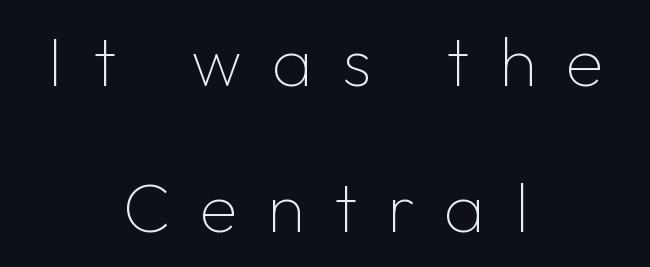
The image shows 69 px thin sans-serif type, upright; set centered, loose line spacing (2.11x), unusually wide letter spacing (+0.43 em), not underlined; low stroke contrast and a medium x-height.
